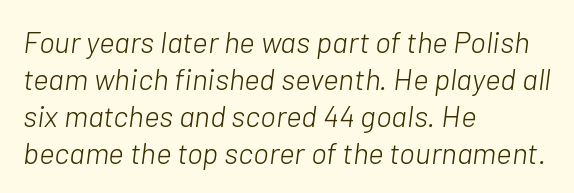
Q: Is the text bold? A: No.
Q: Is the text italic (slanted)? A: Yes, it leans right by about 7 degrees.
Q: Is the text underlined? A: No.
Q: How is the paragraph aligned? A: Left-aligned.
Q: Is the spacing between letters normal or unusually wide? A: Normal.
Q: Width (condensed, normal, or wide)? A: Normal.
Q: Stroke contrast? A: Low.
Q: x-height? A: Medium.
Q: Monospaced? A: No.
